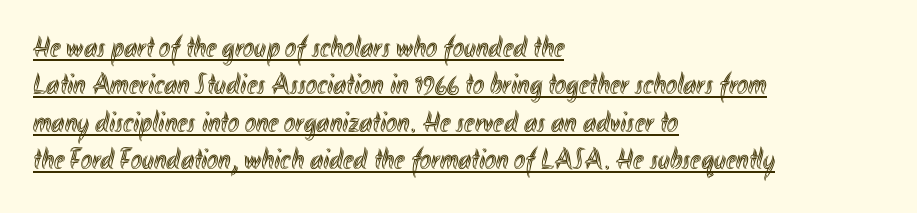
Short and long lines alike share a common starting point at left. The passage shown is typed in a proportional face where columns would drift. Caption: lettering with a line underneath. Baseline-to-baseline distance is the conventional proportion of letter height. Caption: standard tracking, unaltered.
